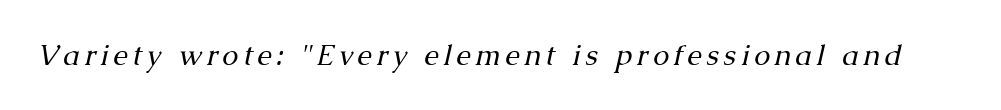
The image shows 29 px regular-weight serif type, italic (leaning right); set not underlined; medium stroke contrast and a medium x-height.
